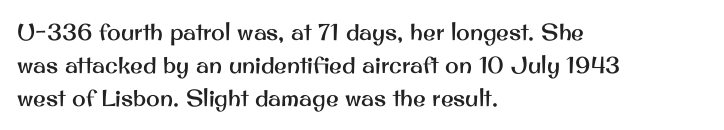
The image shows 23 px text type, upright; set left-aligned, normal line spacing (1.44x), normal letter spacing, not underlined.
